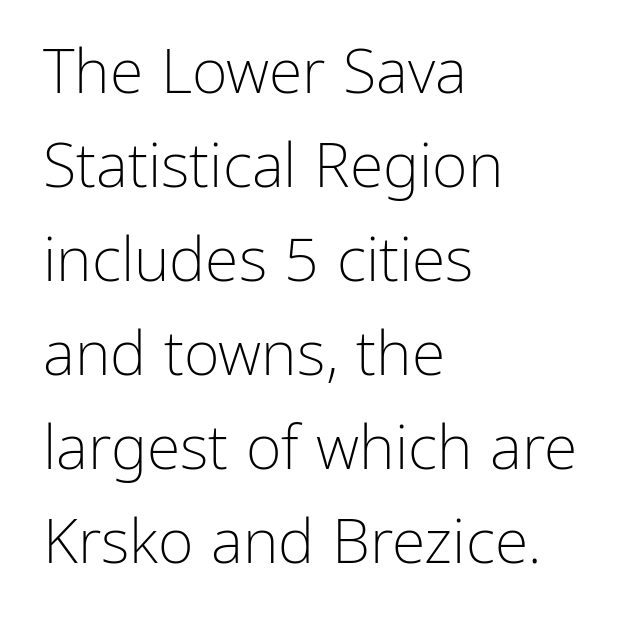
{"serif": "no", "italic": "no", "bold": "no", "weight": "light", "width": "normal", "stroke_contrast": "low", "x_height": "medium", "monospaced": "no", "underline": "no", "align": "left", "line_spacing": "normal", "line_spacing_ratio": 1.54, "letter_spacing": "normal", "letter_spacing_em": 0.0, "glyph_px": 61}
